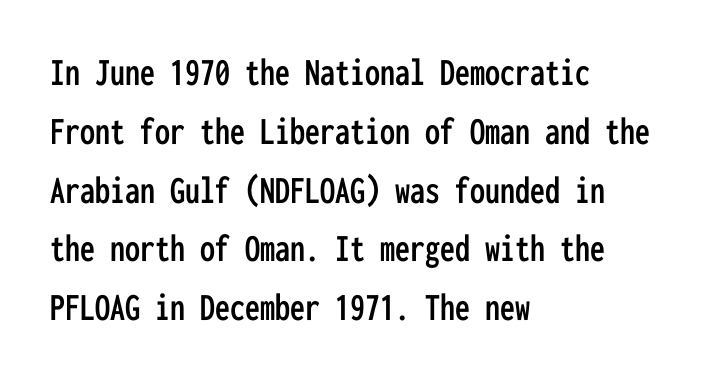
Is there much room between lines? A standard amount, neither cramped nor airy. The passage is arranged the way most books set body copy — flush left. Is there any slant? The stems are plumb. The glyphs in this specimen are sans serif. What stands out about the letter spacing? Nothing — it is the standard amount. No word sits above an underline.
